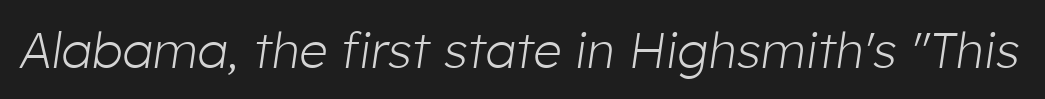
The image shows 50 px light type, italic (leaning right); set normal letter spacing, not underlined; low stroke contrast and a medium x-height.
